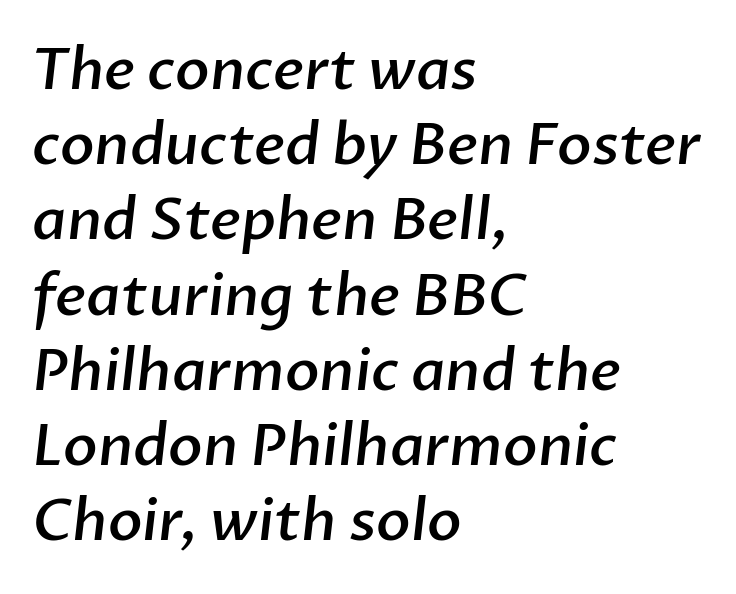
The image shows 57 px semibold sans-serif type; set left-aligned, normal line spacing (1.32x), normal letter spacing, not underlined; low stroke contrast and a medium x-height.
